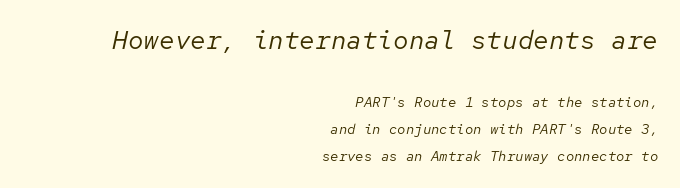
The image shows 26 px text type, italic (leaning right); set right-aligned, loose line spacing (1.91x), normal letter spacing, not underlined; the first (top) block is 1.86x larger.
